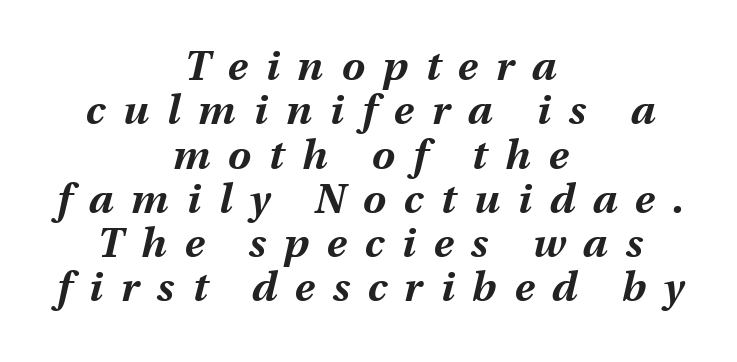
Q: Is the text bold? A: Yes.
Q: Is the text italic (slanted)? A: Yes, it leans right by about 13 degrees.
Q: Is the text underlined? A: No.
Q: How is the paragraph aligned? A: Centered.
Q: Is the spacing between letters normal or unusually wide? A: Unusually wide.
Q: Is the spacing between lines tight, normal or loose? A: Tight.
Q: Width (condensed, normal, or wide)? A: Normal.
Q: Stroke contrast? A: Medium.
Q: x-height? A: Medium.
Q: Monospaced? A: No.
